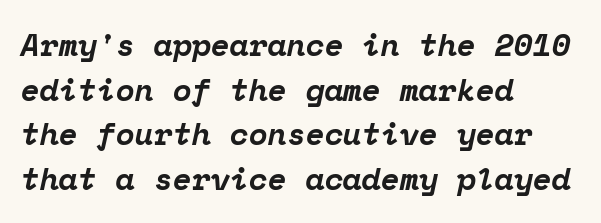
{"serif": "yes", "italic": "yes", "lean": "right", "slant_degrees": 12, "bold": "yes", "weight": "bold", "width": "normal", "stroke_contrast": "low", "x_height": "medium", "monospaced": "yes", "underline": "no", "align": "left", "line_spacing": "normal", "line_spacing_ratio": 1.44, "letter_spacing": "normal", "letter_spacing_em": 0.0, "glyph_px": 31}
